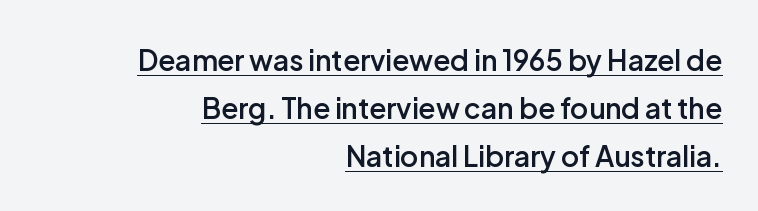
The line texture is even and compact thanks to regular tracking. You can see a thin bar hugging the bottom of the glyphs. No italicization has been applied; the sample stays upright. Semibold letterforms, between regular and bold. To sum up the face: it is a sans, with no serifs.
